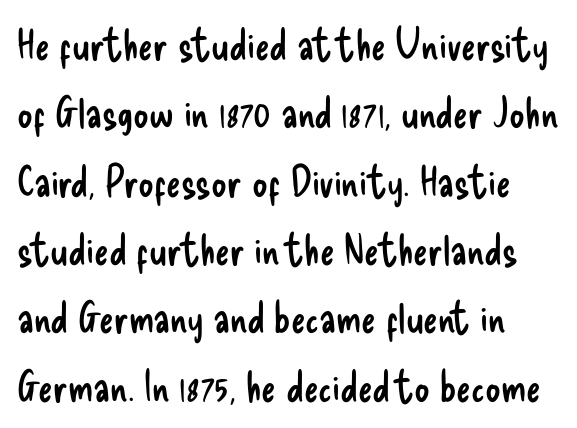
The image shows 43 px regular-weight, condensed sans-serif type, upright; set normal line spacing (1.59x), normal letter spacing, not underlined; low stroke contrast and a small x-height.
